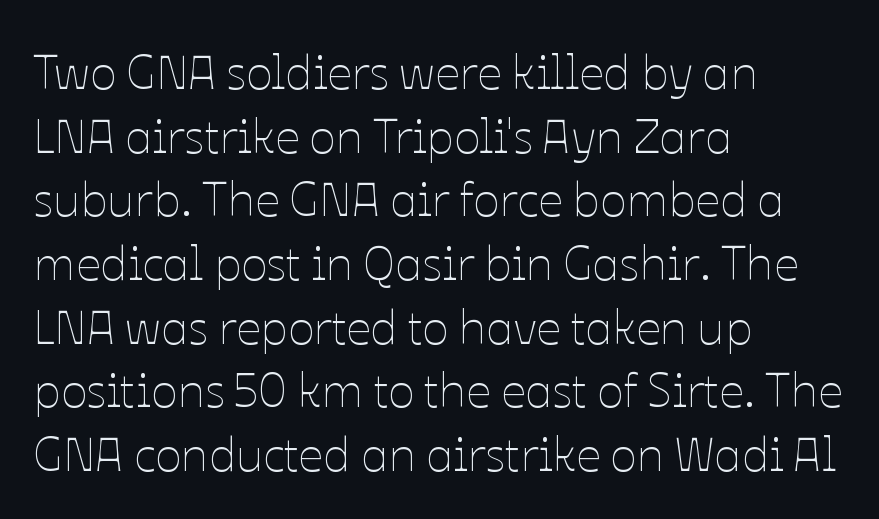
{"italic": "no", "bold": "no", "weight": "thin", "width": "normal", "stroke_contrast": "low", "x_height": "medium", "monospaced": "no", "underline": "no", "align": "left", "line_spacing": "normal", "line_spacing_ratio": 1.3, "letter_spacing": "normal", "letter_spacing_em": 0.0, "glyph_px": 49}
